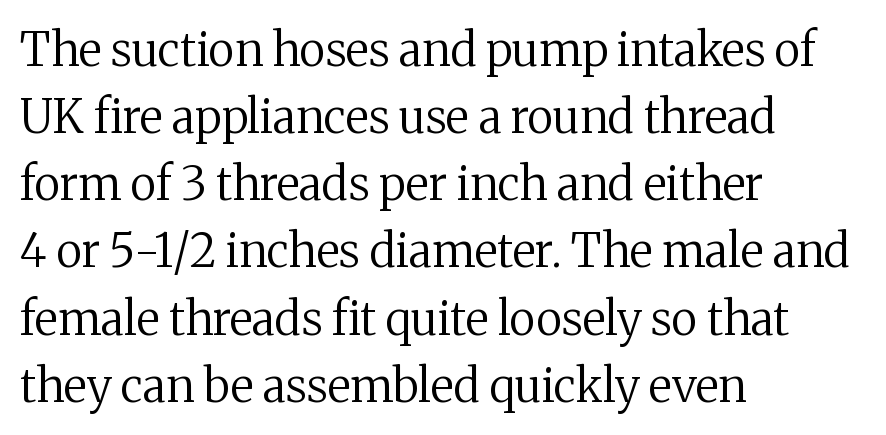
{"serif": "yes", "italic": "no", "bold": "no", "weight": "regular", "width": "normal", "stroke_contrast": "medium", "x_height": "medium", "monospaced": "no", "underline": "no", "align": "left", "line_spacing": "normal", "line_spacing_ratio": 1.46, "letter_spacing": "normal", "letter_spacing_em": 0.0, "glyph_px": 46}
